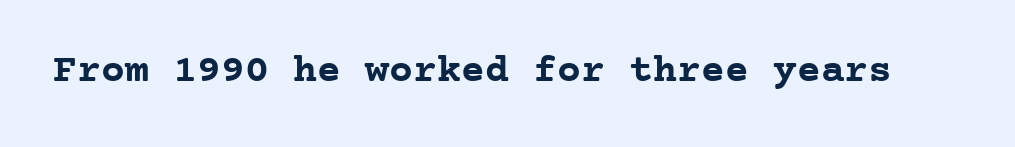
The image shows 40 px semibold serif type, upright, monospaced; set normal letter spacing, not underlined; low stroke contrast and a medium x-height.
